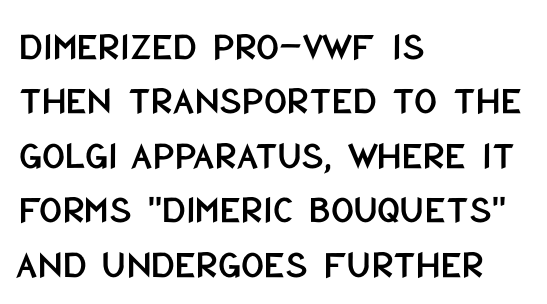
Reading down the column, the eye jumps a familiar distance to each next line. Type without underlining. This sample uses an upright cut, with every glyph sitting square on the baseline. Teacher's note: observe the even left margin — that is flush-left alignment. The glyphs in this specimen are sans serif.
